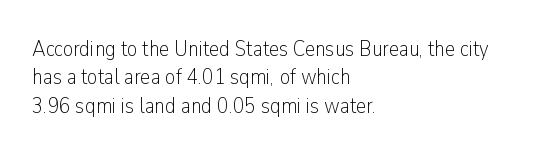
Q: Is the text bold? A: No.
Q: Is the text italic (slanted)? A: No, it is upright.
Q: Is the text underlined? A: No.
Q: How is the paragraph aligned? A: Left-aligned.
Q: Is the spacing between letters normal or unusually wide? A: Normal.
